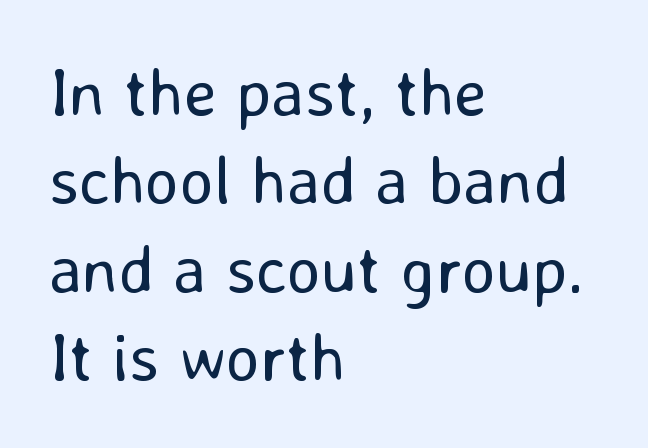
{"serif": "no", "italic": "no", "bold": "no", "weight": "regular", "width": "normal", "stroke_contrast": "low", "x_height": "medium", "monospaced": "no", "underline": "no", "align": "left", "line_spacing": "normal", "line_spacing_ratio": 1.32, "letter_spacing": "normal", "letter_spacing_em": 0.0, "glyph_px": 67}
